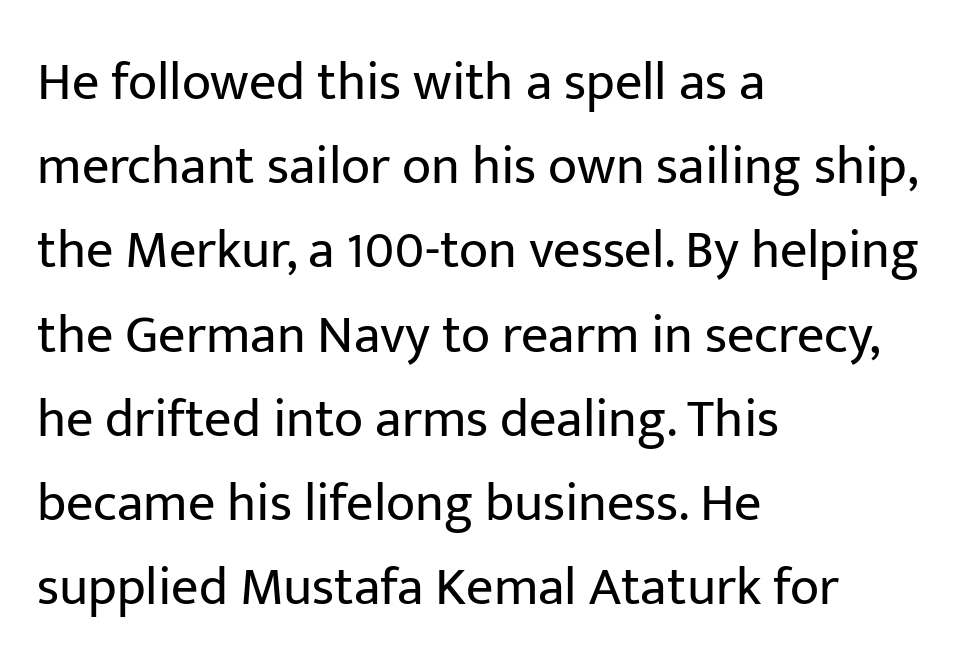
{"serif": "no", "italic": "no", "bold": "no", "weight": "regular", "width": "normal", "stroke_contrast": "low", "x_height": "medium", "monospaced": "no", "underline": "no", "align": "left", "line_spacing": "normal", "line_spacing_ratio": 1.56, "letter_spacing": "normal", "letter_spacing_em": 0.0, "glyph_px": 54}
